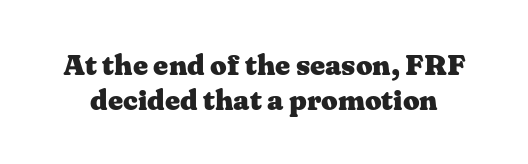
Q: Is the text bold? A: Yes.
Q: Is the text italic (slanted)? A: No, it is upright.
Q: Is the typeface a serif or a sans-serif typeface? A: Serif.
Q: Is the text underlined? A: No.
Q: Is the spacing between letters normal or unusually wide? A: Normal.
Q: Width (condensed, normal, or wide)? A: Wide.
Q: Stroke contrast? A: Medium.
Q: x-height? A: Medium.
Q: Monospaced? A: No.
